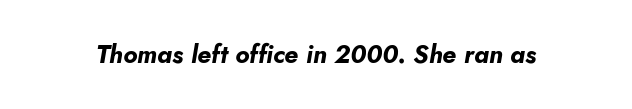
The image shows 25 px bold type, italic (leaning right); set normal letter spacing, not underlined.
